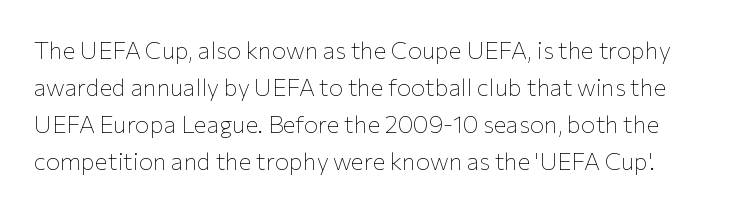
Q: Is the text bold? A: No.
Q: Is the text italic (slanted)? A: No, it is upright.
Q: Is the text underlined? A: No.
Q: Is the spacing between letters normal or unusually wide? A: Normal.
Q: Is the spacing between lines tight, normal or loose? A: Normal.
